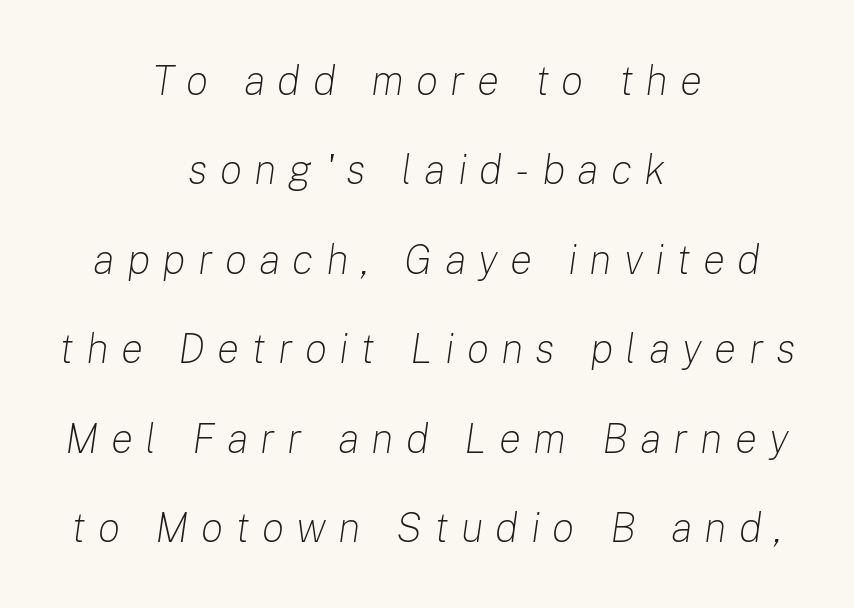
{"italic": "yes", "lean": "right", "slant_degrees": 8, "bold": "no", "weight": "light", "width": "normal", "stroke_contrast": "low", "x_height": "medium", "monospaced": "no", "underline": "no", "align": "center", "line_spacing": "loose", "line_spacing_ratio": 2.13, "letter_spacing": "wide", "letter_spacing_em": 0.29, "glyph_px": 42}
